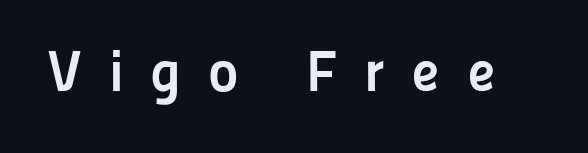
The letters are spread apart with noticeably loose tracking. The rendering uses natural spacing where letterforms have individual widths. The rendering shows plain stroke endings on the letterforms — a sans-serif design. Descenders hang freely into open space. If you drew a line through each stem, it would be perfectly vertical. Students, this is bold: see how much ink each stroke carries.
